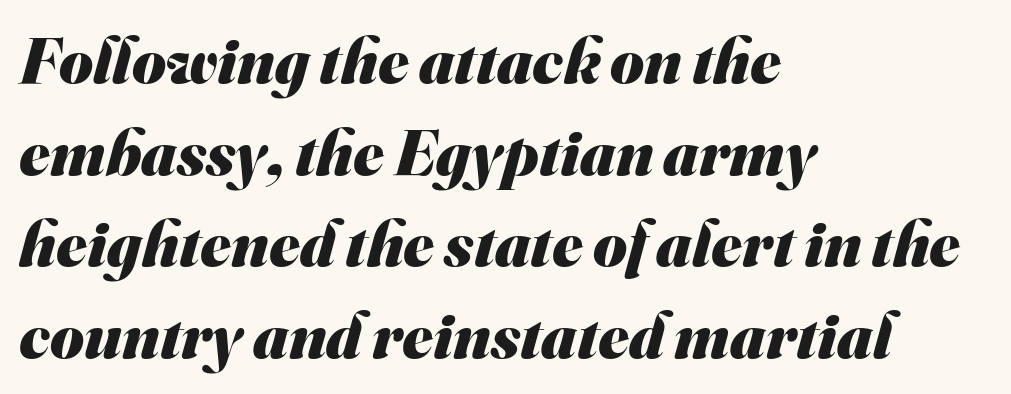
Is there much room between lines? A standard amount, neither cramped nor airy. Serif or sans? Sans — the stroke terminals are bare. The text block is weighted toward the left margin, trailing off unevenly rightward. Caption: standard tracking, unaltered. Type without underlining. Here the designer chose a conventional face with non-uniform glyph widths.
